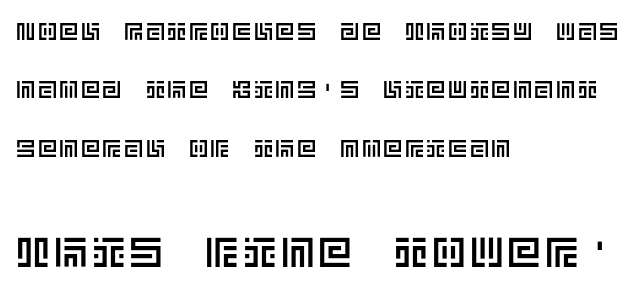
Words float on clear page, feet unadorned. Successive baselines arrive slowly, with a big drop between each. The text block is weighted toward the left margin, trailing off unevenly rightward. The passage shown begins with its smaller block and ends with its larger one. The type sits square on the baseline with zero lean.
